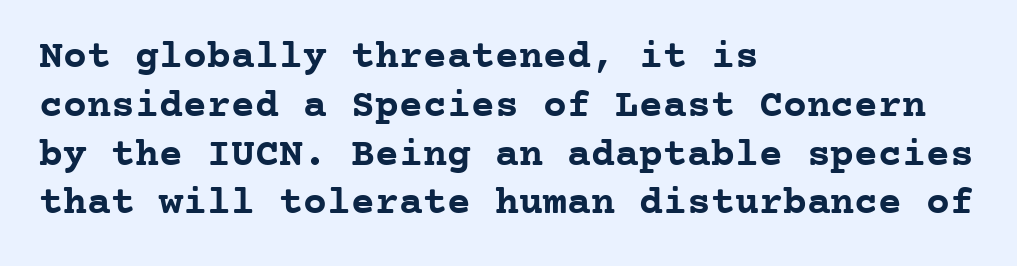
{"serif": "yes", "italic": "no", "bold": "yes", "weight": "semibold", "width": "normal", "stroke_contrast": "low", "x_height": "medium", "monospaced": "yes", "underline": "no", "align": "left", "line_spacing_ratio": 1.22, "letter_spacing": "normal", "letter_spacing_em": 0.0, "glyph_px": 40}
